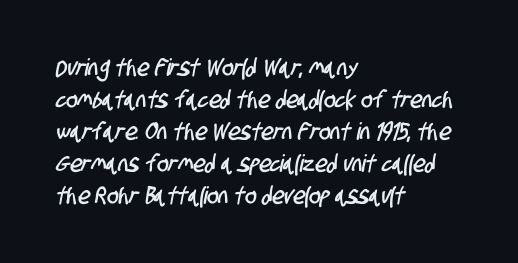
The image shows 24 px text type; set left-aligned, normal line spacing (1.33x), normal letter spacing, not underlined.
